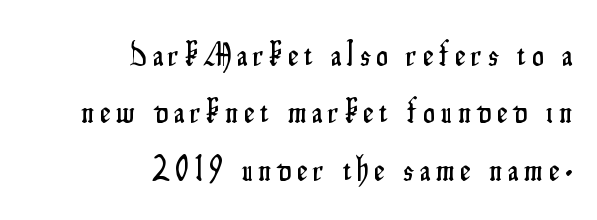
{"serif": "no", "italic": "no", "width": "condensed", "stroke_contrast": "low", "x_height": "small", "monospaced": "no", "underline": "no", "align": "right", "line_spacing_ratio": 1.74, "glyph_px": 33}
